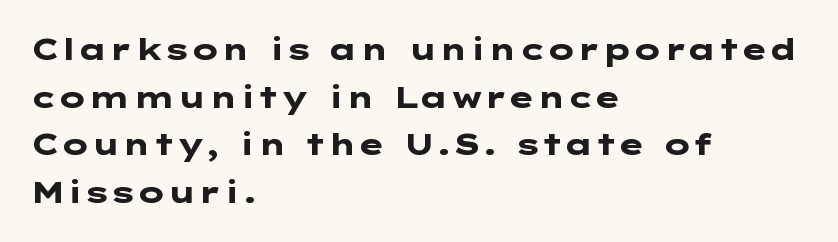
Underlining? Definitely not there. Caption: multi-line text, flush left, ragged right. Note: no serifs on the glyphs. Honestly, the row spacing looks completely unremarkable. Rendered with straight, roman letterforms.
